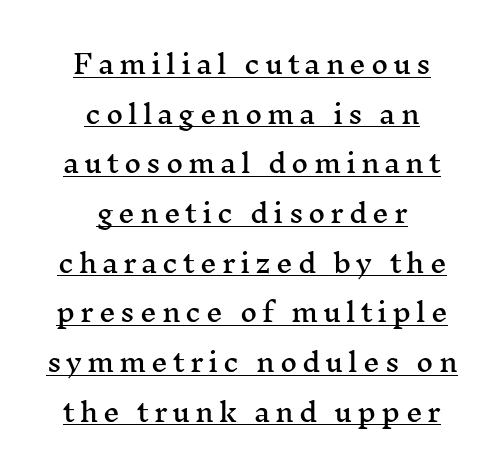
A centered setting, common on invitations and titles, is used for this passage. This sample trades compactness for vertical openness between lines. Posture: straight, roman, zero tilt. The face used here appears with an underline applied.
